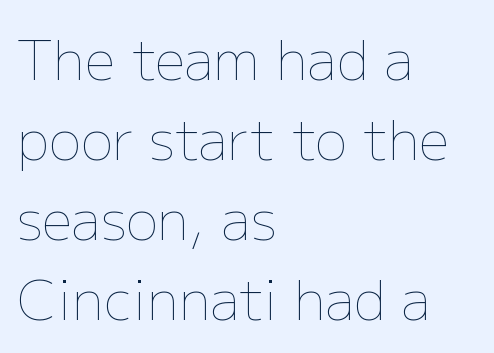
{"italic": "no", "bold": "no", "weight": "thin", "width": "normal", "stroke_contrast": "low", "x_height": "medium", "monospaced": "no", "underline": "no", "align": "left", "line_spacing": "normal", "line_spacing_ratio": 1.48, "letter_spacing": "normal", "letter_spacing_em": 0.0, "glyph_px": 54}
